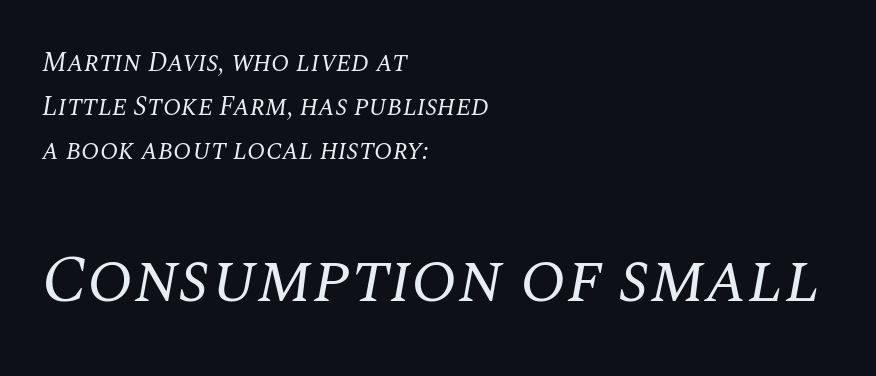
{"serif": "yes", "italic": "yes", "lean": "right", "slant_degrees": 10, "bold": "no", "weight": "regular", "width": "normal", "stroke_contrast": "medium", "x_height": "large", "monospaced": "no", "underline": "no", "align": "left", "line_spacing": "normal", "line_spacing_ratio": 1.63, "letter_spacing": "normal", "letter_spacing_em": 0.0, "larger_block": "second", "size_ratio": 2.52, "glyph_px": 68}
